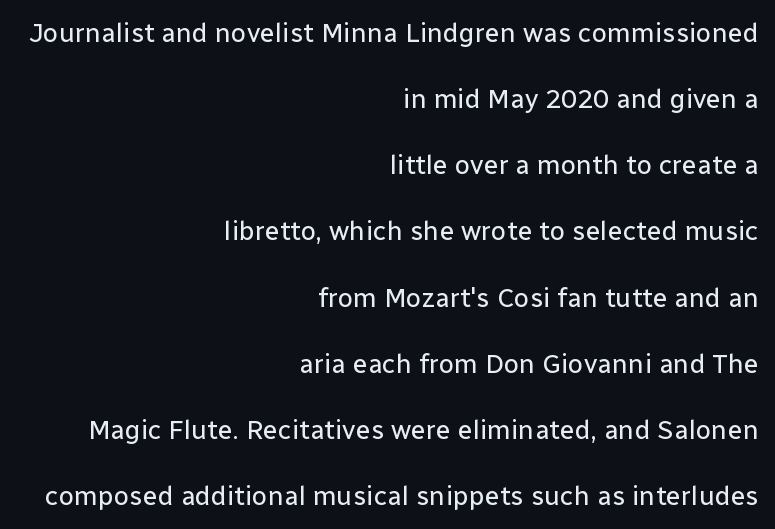
This rendering leaves character spacing at its baseline value. Ordinary non-slanted type is in use. Leading: increased. The rendering anchors every line to the right-hand side. No heavy texture on the line: the type isn't bold.
